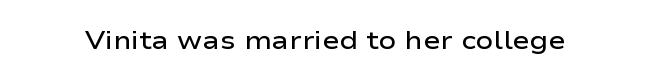
The image shows 26 px text type, upright; set normal letter spacing, not underlined.
